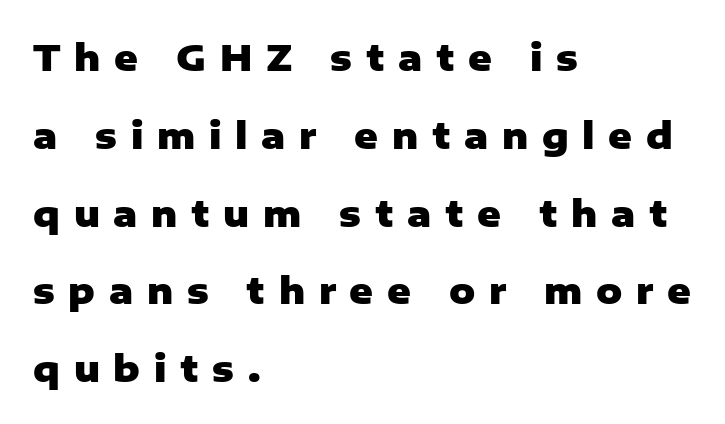
The image shows 36 px heavy sans-serif type, upright; set left-aligned, loose line spacing (2.16x), unusually wide letter spacing (+0.38 em), not underlined; low stroke contrast and a medium x-height.
